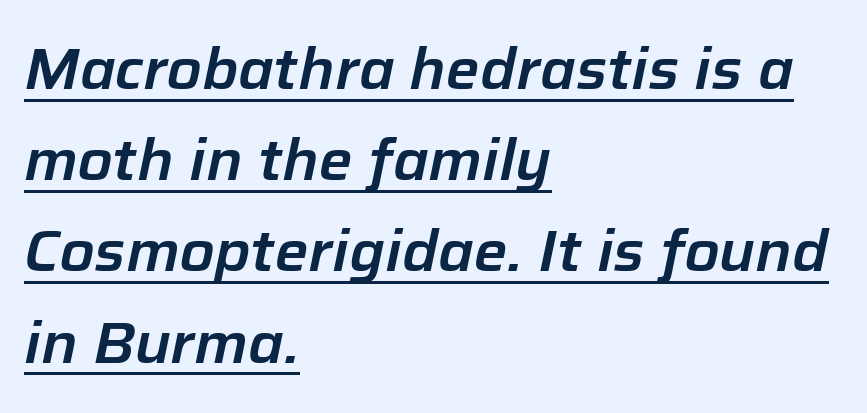
Q: Is the text italic (slanted)? A: Yes, it leans right by about 12 degrees.
Q: Is the text underlined? A: Yes.
Q: How is the paragraph aligned? A: Left-aligned.
Q: Is the spacing between letters normal or unusually wide? A: Normal.
Q: Is the spacing between lines tight, normal or loose? A: Normal.
Q: Width (condensed, normal, or wide)? A: Normal.
Q: Stroke contrast? A: Low.
Q: x-height? A: Medium.
Q: Monospaced? A: No.
